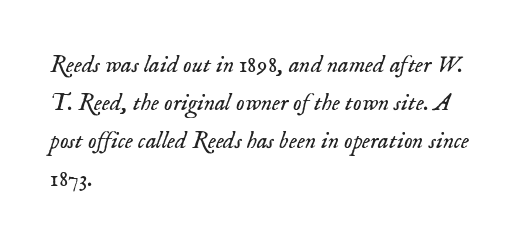
{"italic": "yes", "lean": "right", "slant_degrees": 18, "bold": "no", "underline": "no", "align": "left", "line_spacing": "normal", "line_spacing_ratio": 1.58, "letter_spacing": "normal", "letter_spacing_em": 0.0, "glyph_px": 24}
